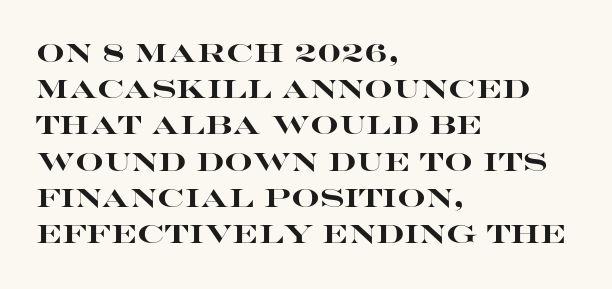
{"italic": "no", "bold": "yes", "underline": "no", "align": "left", "line_spacing": "normal", "line_spacing_ratio": 1.45, "letter_spacing": "normal", "letter_spacing_em": 0.0, "glyph_px": 25}
